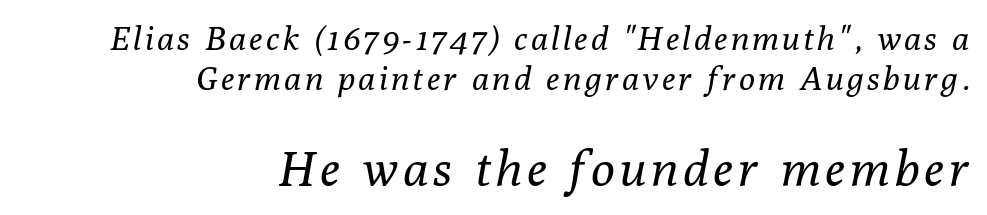
This rendering uses right alignment, leaving the left contour irregular. The rendering uses natural spacing where letterforms have individual widths. The words here are not underlined. The passage shown leans; its letterforms are oblique. The rendering enlarges the type as you move from the upper chunk to the lower. These lines are composed in type with serifs.
